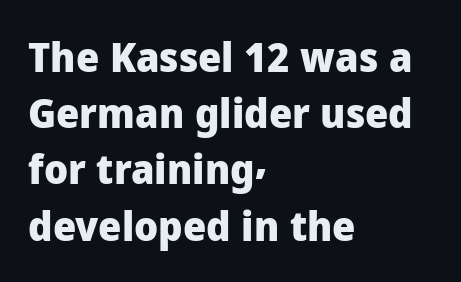
{"serif": "no", "italic": "no", "bold": "yes", "weight": "heavy", "width": "normal", "stroke_contrast": "low", "x_height": "medium", "monospaced": "no", "underline": "no", "align": "left", "line_spacing": "normal", "line_spacing_ratio": 1.37, "letter_spacing": "normal", "letter_spacing_em": 0.0, "glyph_px": 41}
